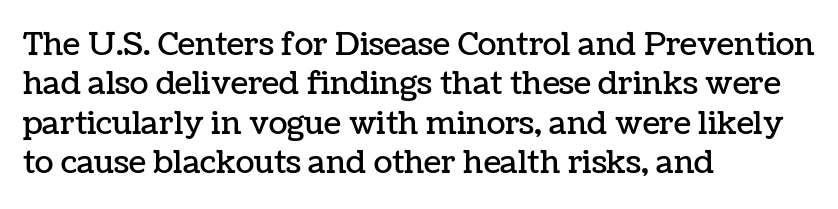
The image shows 31 px text type, upright; set left-aligned, normal line spacing (1.27x), normal letter spacing, not underlined; low stroke contrast and a medium x-height.
